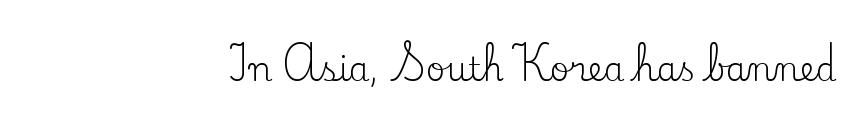
{"italic": "no", "bold": "no", "weight": "regular", "width": "normal", "stroke_contrast": "low", "x_height": "small", "monospaced": "no", "underline": "no", "letter_spacing": "normal", "letter_spacing_em": 0.0, "glyph_px": 33}
